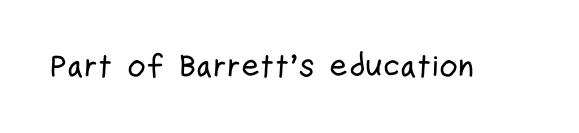
{"serif": "no", "italic": "no", "width": "condensed", "stroke_contrast": "low", "x_height": "medium", "monospaced": "no", "underline": "no", "letter_spacing": "normal", "letter_spacing_em": 0.0, "glyph_px": 32}
